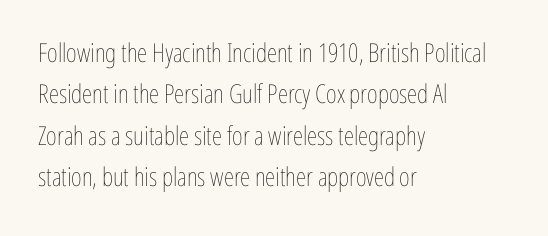
{"italic": "no", "bold": "no", "underline": "no", "align": "left", "line_spacing": "normal", "line_spacing_ratio": 1.59, "letter_spacing": "normal", "letter_spacing_em": 0.0, "glyph_px": 26}
